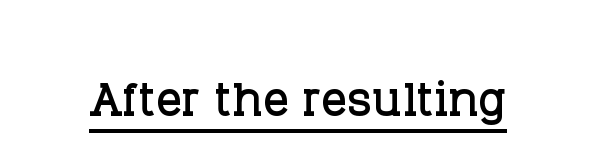
Q: Is the text italic (slanted)? A: No, it is upright.
Q: Is the typeface a serif or a sans-serif typeface? A: Serif.
Q: Is the text underlined? A: Yes.
Q: Is the spacing between letters normal or unusually wide? A: Normal.
Q: Width (condensed, normal, or wide)? A: Normal.
Q: Stroke contrast? A: Low.
Q: x-height? A: Large.
Q: Monospaced? A: No.
